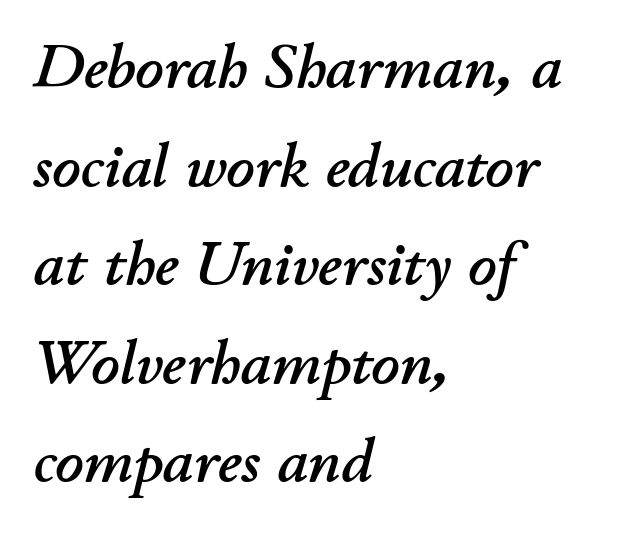
Q: Is the text italic (slanted)? A: Yes, it leans right by about 11 degrees.
Q: Is the text underlined? A: No.
Q: How is the paragraph aligned? A: Left-aligned.
Q: Is the spacing between letters normal or unusually wide? A: Normal.
Q: Is the spacing between lines tight, normal or loose? A: Normal.
Q: Width (condensed, normal, or wide)? A: Normal.
Q: Stroke contrast? A: Low.
Q: x-height? A: Small.
Q: Monospaced? A: No.
